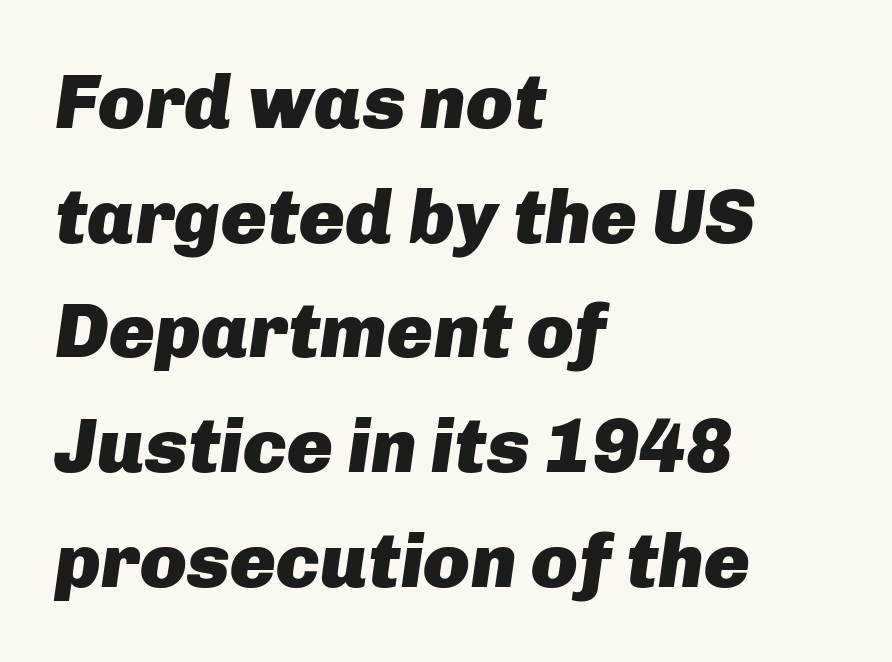
Summary of vertical rhythm: regular, with standard interline spacing. This sample is left-justified, so line endings fall wherever the words run out. Standard letterfit; no display-style spreading of the glyphs. Anything drawn beneath the words? Only blank space.
